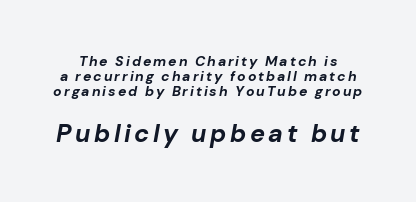
The specimen reads as italic at a glance. Scale increases going downward across the two blocks. Heft: maximum for text — a bold. Interline gaps are noticeably narrow in this sample. Honestly, there is no underline to notice here at all.
